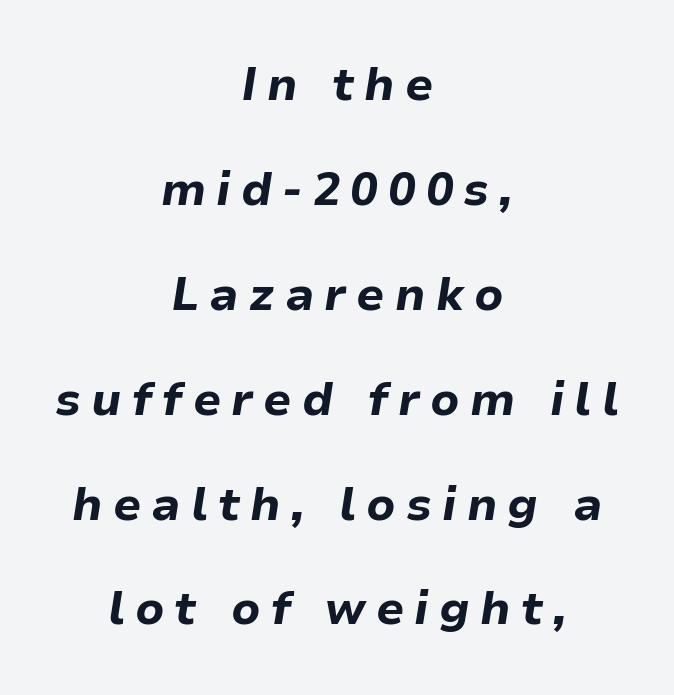
The passage shown is typed in a proportional face where columns would drift. Every letter is thick-stroked: bold, no question. The text block is weighted toward neither margin, spreading evenly from the middle. The type is letterspaced generously, with wide tracking. A great deal of white space separates one row of letters from the next. Descenders hang freely into open space.
